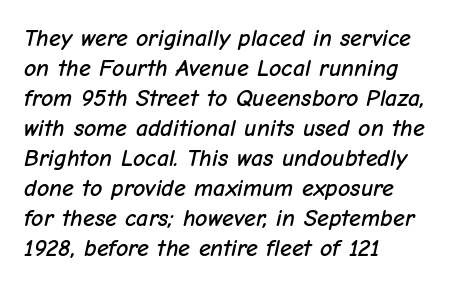
{"italic": "yes", "lean": "right", "slant_degrees": 12, "underline": "no", "align": "left", "line_spacing": "normal", "line_spacing_ratio": 1.25, "letter_spacing": "normal", "letter_spacing_em": 0.0, "glyph_px": 24}
